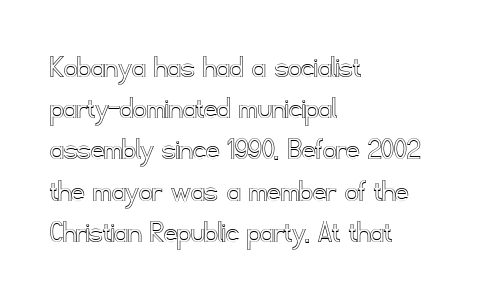
{"italic": "no", "width": "normal", "x_height": "small", "monospaced": "no", "underline": "no", "align": "left", "line_spacing": "normal", "line_spacing_ratio": 1.25, "letter_spacing": "normal", "letter_spacing_em": 0.0, "glyph_px": 33}
